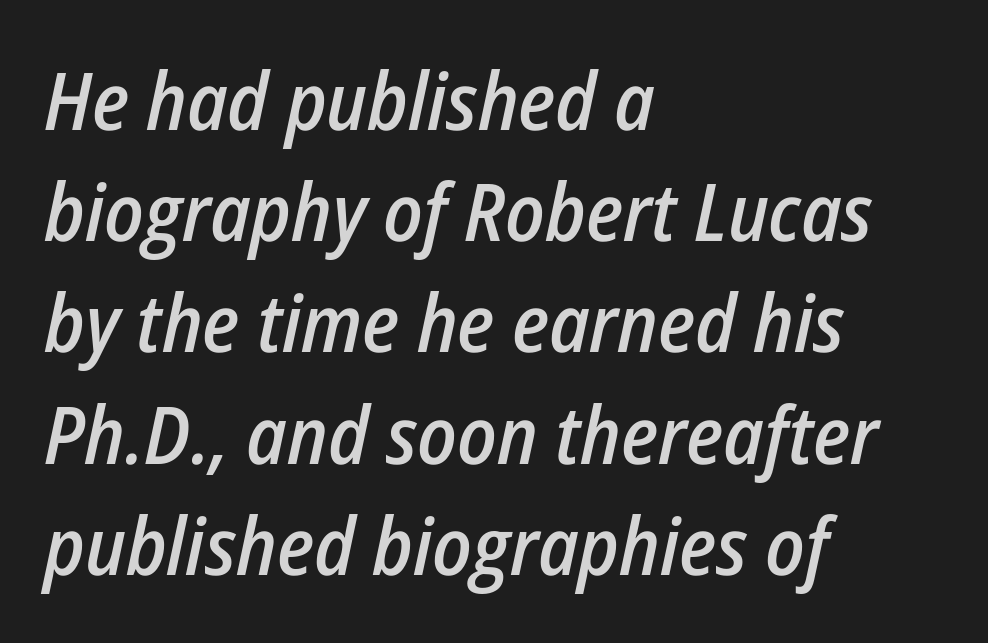
Q: Is the text bold? A: Semi-bold.
Q: Is the text italic (slanted)? A: Yes, it leans right by about 12 degrees.
Q: Is the text underlined? A: No.
Q: How is the paragraph aligned? A: Left-aligned.
Q: Is the spacing between letters normal or unusually wide? A: Normal.
Q: Is the spacing between lines tight, normal or loose? A: Normal.
Q: Width (condensed, normal, or wide)? A: Condensed.
Q: Stroke contrast? A: Low.
Q: x-height? A: Medium.
Q: Monospaced? A: No.
